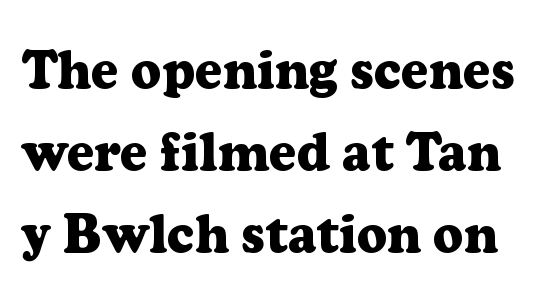
{"serif": "yes", "italic": "no", "bold": "yes", "weight": "heavy", "width": "normal", "stroke_contrast": "low", "x_height": "medium", "monospaced": "no", "underline": "no", "line_spacing": "normal", "line_spacing_ratio": 1.55, "letter_spacing": "normal", "letter_spacing_em": 0.0, "glyph_px": 53}
